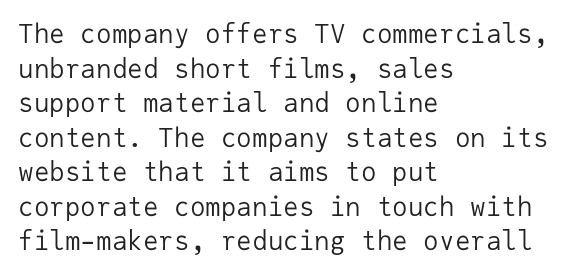
The image shows 26 px text type, upright; set left-aligned, normal line spacing (1.33x), normal letter spacing, not underlined.
